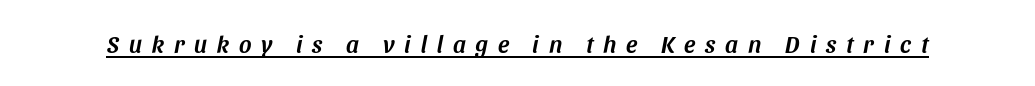
Emphasis is given by a line drawn under the lettering. Quick note: italic. Words appear elongated and porous because spacing is wide.
